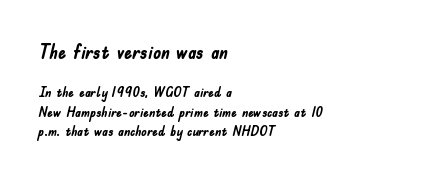
Regular leading. All the whitespace from short lines collects on the right. Pretty heavy lettering here — definitely bold. Size contrast runs from large at the top to small at the bottom. The gaps between neighbouring characters are ordinary and unremarkable.
